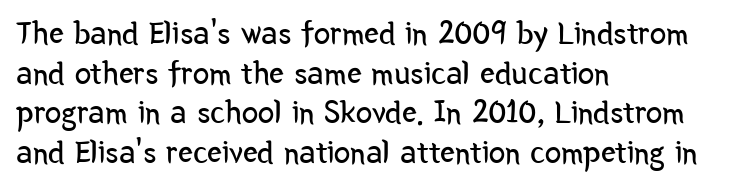
The image shows 33 px regular-weight, condensed sans-serif type, upright; set left-aligned, line spacing 1.2x, normal letter spacing, not underlined; low stroke contrast and a medium x-height.
